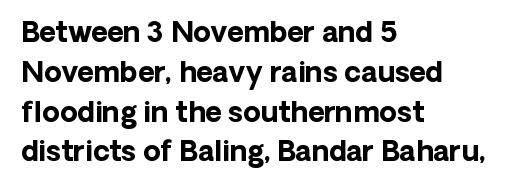
The paragraph has a hard left edge and a soft right edge. Looks like regular typesetting: each glyph gets only the width it needs. I'd call this a sans setting — the letters go barefoot. Each word holds together tightly as a unit, with standard inter-letter gaps. Caption: bold face, heavy strokes.
